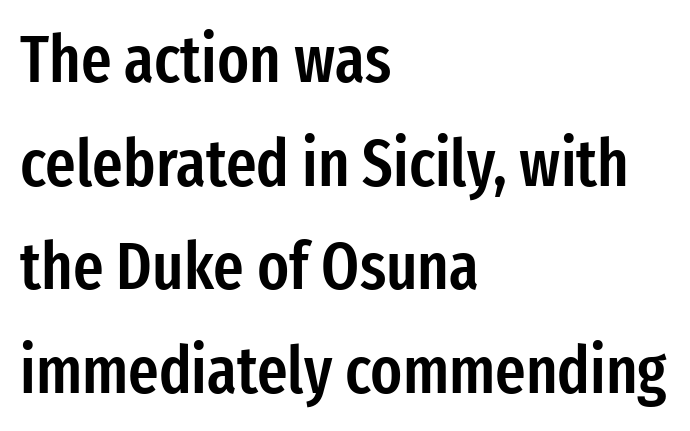
The image shows 66 px semibold, condensed sans-serif type, upright; set left-aligned, normal line spacing (1.57x), normal letter spacing, not underlined; low stroke contrast and a medium x-height.
